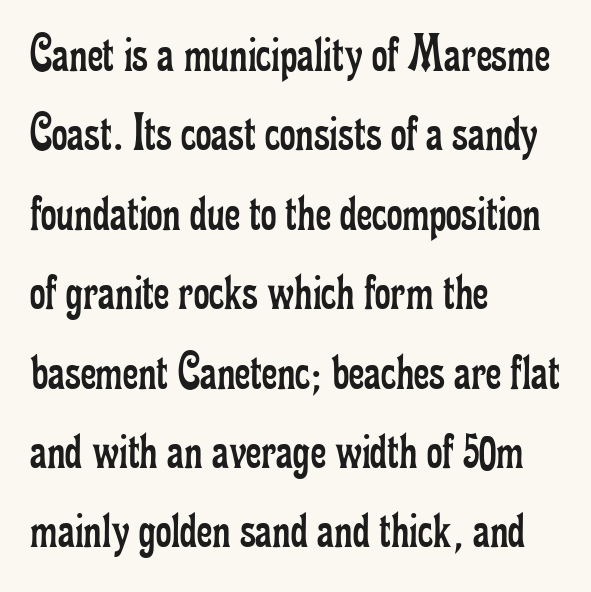
The image shows 54 px regular-weight, condensed serif type, upright; set left-aligned, normal line spacing (1.47x), normal letter spacing, not underlined; low stroke contrast and a small x-height.
